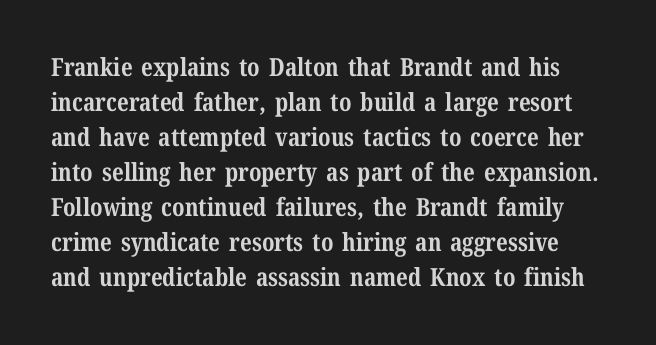
Each glyph is drawn with heavy, bold strokes. A typesetter would mark this as roman, not italic. The zone under the glyphs is completely vacant. This block has exactly the height ordinary leading produces. Words appear dense and cohesive because spacing is normal.
